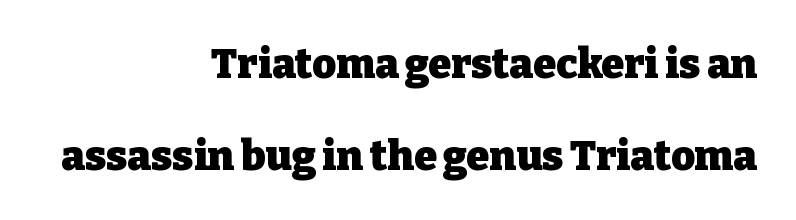
The image shows 41 px heavy serif type, upright; set right-aligned, loose line spacing (2.24x), normal letter spacing, not underlined; low stroke contrast and a medium x-height.
